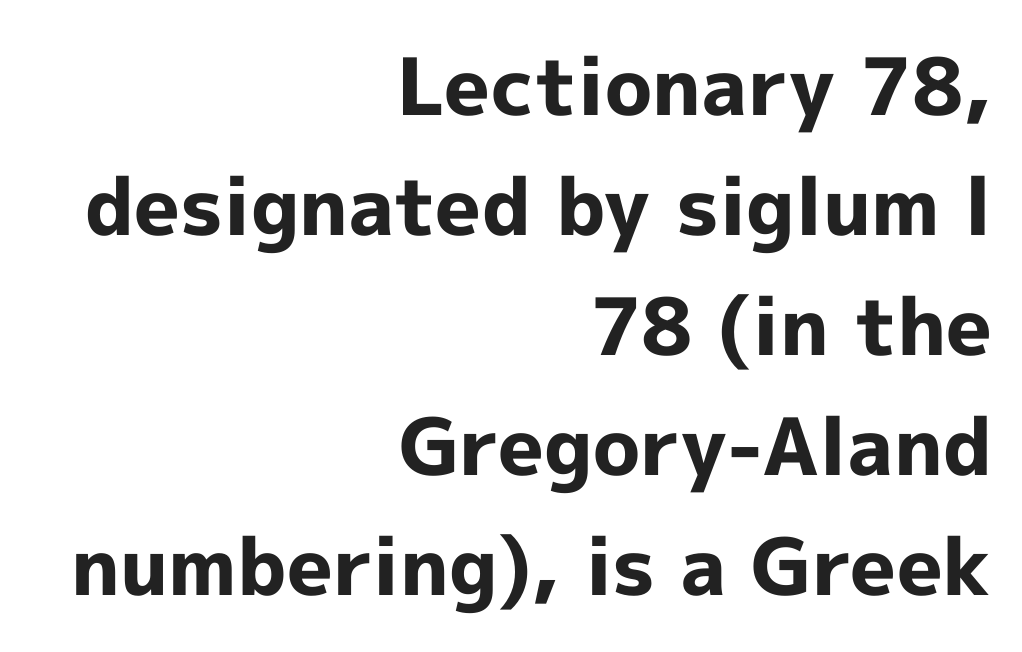
No word sits above an underline. You could not count columns in this text — the font is proportionally spaced. Nope, not italic — everything's standing straight. Students, observe: this is what conventionally led text looks like. The strokes are fattened all the way to bold. This is sans-serif lettering, the kind often seen on screens and signage.
